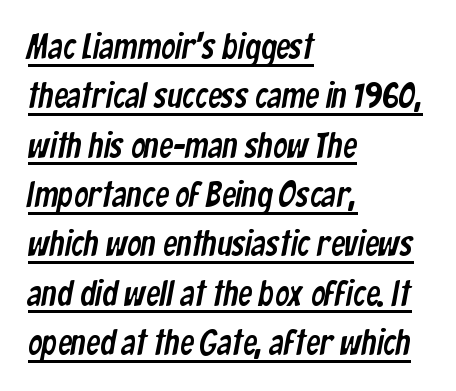
{"serif": "no", "width": "condensed", "stroke_contrast": "low", "x_height": "medium", "monospaced": "no", "underline": "yes", "align": "left", "line_spacing": "normal", "line_spacing_ratio": 1.41, "letter_spacing": "normal", "letter_spacing_em": 0.0, "glyph_px": 35}
